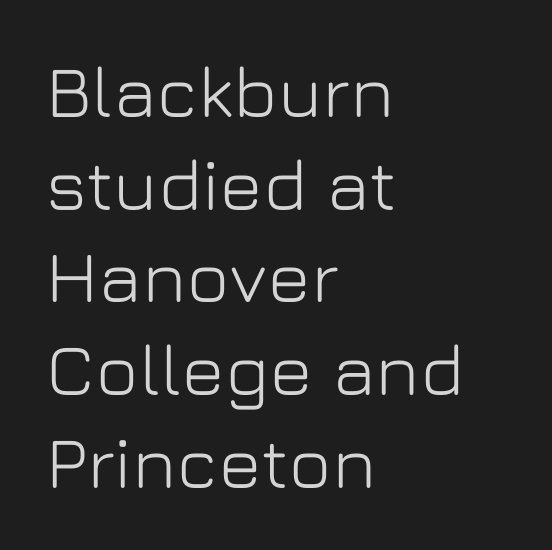
This rendering employs a face without finishing strokes, i.e., a sans-serif. The letters advance in unequal steps, a hallmark of proportional type. Caption: standard tracking, unaltered. The space beneath each line is pristine and unruled.
